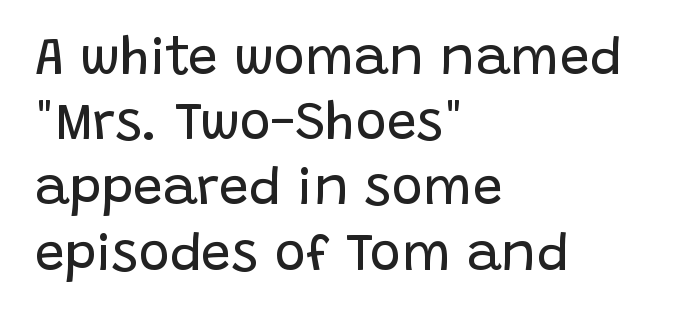
{"serif": "no", "italic": "no", "bold": "no", "weight": "regular", "width": "normal", "stroke_contrast": "low", "x_height": "large", "monospaced": "no", "underline": "no", "align": "left", "line_spacing_ratio": 1.23, "letter_spacing": "normal", "letter_spacing_em": 0.0, "glyph_px": 53}
